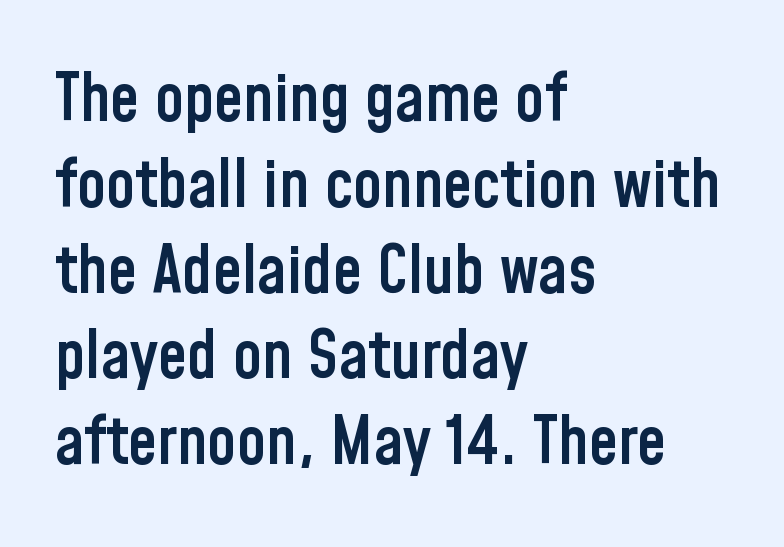
Q: Is the text bold? A: Semi-bold.
Q: Is the text italic (slanted)? A: No, it is upright.
Q: Is the typeface a serif or a sans-serif typeface? A: Sans-serif.
Q: Is the text underlined? A: No.
Q: How is the paragraph aligned? A: Left-aligned.
Q: Is the spacing between letters normal or unusually wide? A: Normal.
Q: Is the spacing between lines tight, normal or loose? A: Normal.
Q: Width (condensed, normal, or wide)? A: Condensed.
Q: Stroke contrast? A: Low.
Q: x-height? A: Medium.
Q: Monospaced? A: No.
